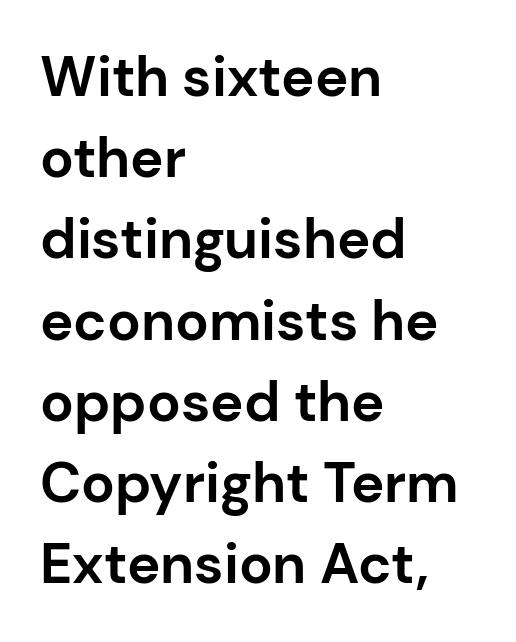
You could call the tracking neutral — neither tight nor loose. Check the space under the baseline: it is left empty. Is there much room between lines? A standard amount, neither cramped nor airy. Upright lettering throughout.
